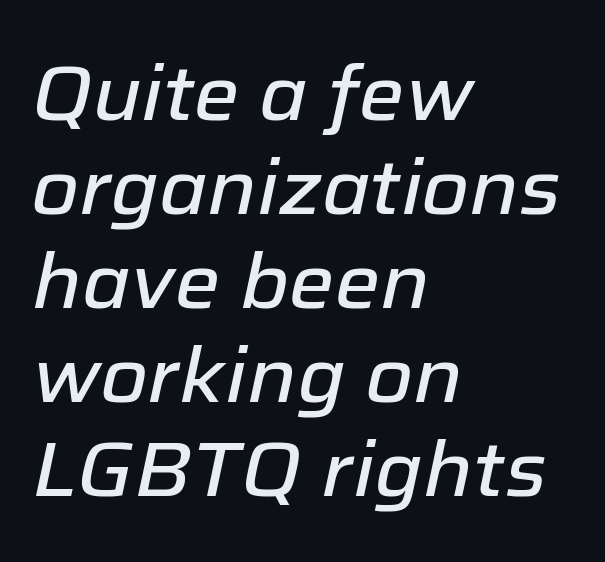
The image shows 77 px text type, italic (leaning right); set left-aligned, line spacing 1.22x, normal letter spacing, not underlined; low stroke contrast and a medium x-height.
